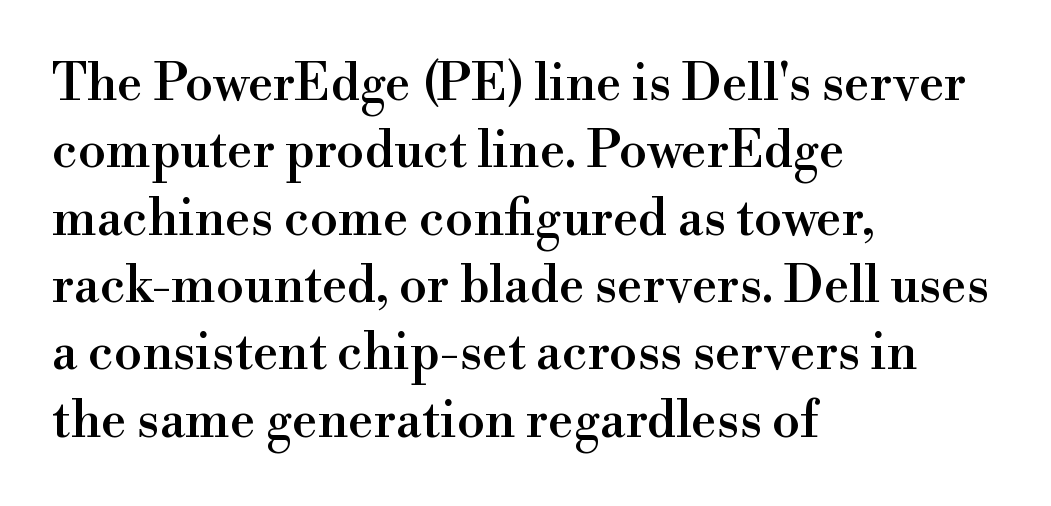
{"serif": "yes", "italic": "no", "width": "normal", "stroke_contrast": "high", "x_height": "small", "monospaced": "no", "underline": "no", "align": "left", "line_spacing": "normal", "line_spacing_ratio": 1.32, "letter_spacing": "normal", "letter_spacing_em": 0.0, "glyph_px": 51}
